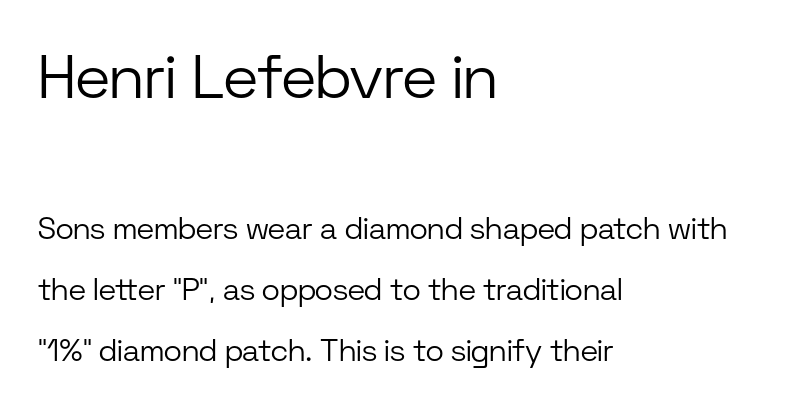
The image shows 62 px light sans-serif type, upright; set left-aligned, loose line spacing (1.96x), normal letter spacing, not underlined; the first (top) block is 2.0x larger; low stroke contrast and a medium x-height.
